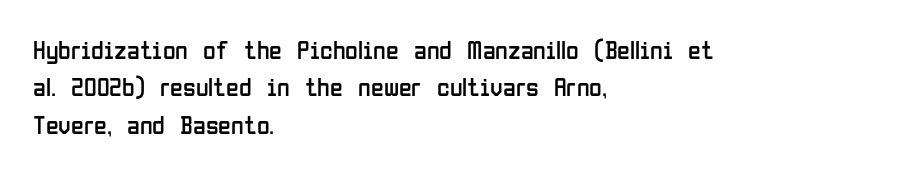
The image shows 26 px text type, upright; set left-aligned, normal line spacing (1.44x), normal letter spacing, not underlined.
